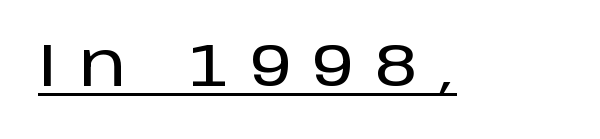
The image shows 60 px sans-serif type, upright; set unusually wide letter spacing (+0.36 em), underlined; low stroke contrast and a large x-height.
